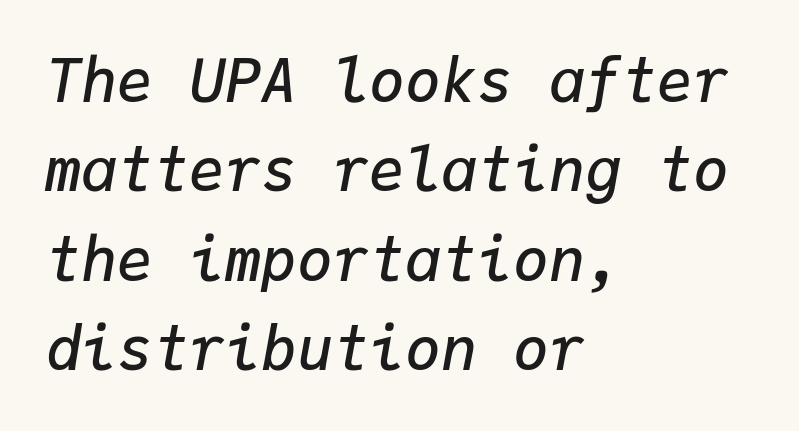
{"italic": "yes", "lean": "right", "slant_degrees": 9, "bold": "semi", "weight": "semibold", "width": "normal", "stroke_contrast": "low", "x_height": "medium", "monospaced": "yes", "underline": "no", "align": "left", "line_spacing": "normal", "line_spacing_ratio": 1.49, "letter_spacing": "normal", "letter_spacing_em": 0.0, "glyph_px": 60}
